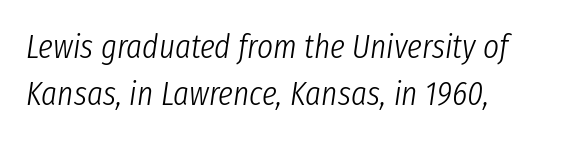
Q: Is the text bold? A: No.
Q: Is the text italic (slanted)? A: Yes, it leans right by about 8 degrees.
Q: Is the text underlined? A: No.
Q: How is the paragraph aligned? A: Left-aligned.
Q: Is the spacing between letters normal or unusually wide? A: Normal.
Q: Is the spacing between lines tight, normal or loose? A: Normal.
Q: Width (condensed, normal, or wide)? A: Condensed.
Q: Stroke contrast? A: Low.
Q: x-height? A: Medium.
Q: Monospaced? A: No.
